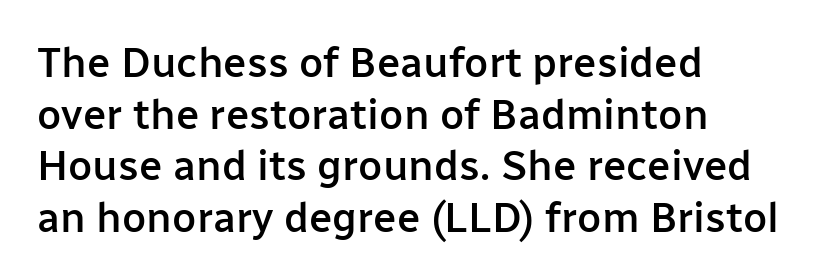
Letters rest on an invisible, unmarked baseline. Upright lettering throughout. Each letter keeps its own natural width here, so spacing adapts to shape. Classification — sans serif.
